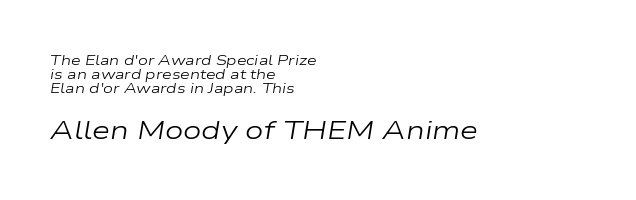
Size hierarchy here favors the trailing block over the leading one. The baseline area is clear. Each word holds together tightly as a unit, with standard inter-letter gaps. The font sits on the lighter half of the weight spectrum, regular included. The glyphs look as if they've been sheared to an angle. Leftover space on each line is placed entirely after the last word.
